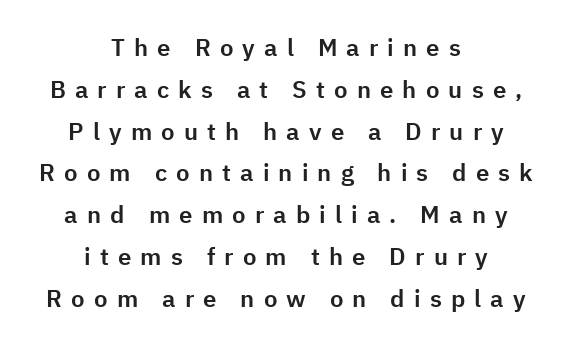
Q: Is the text italic (slanted)? A: No, it is upright.
Q: Is the text underlined? A: No.
Q: How is the paragraph aligned? A: Centered.
Q: Is the spacing between letters normal or unusually wide? A: Unusually wide.
